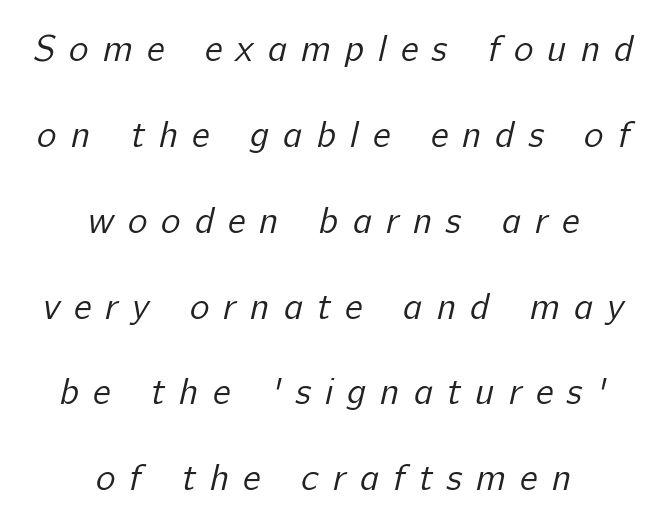
Q: Is the text bold? A: No.
Q: Is the typeface a serif or a sans-serif typeface? A: Sans-serif.
Q: Is the text underlined? A: No.
Q: How is the paragraph aligned? A: Centered.
Q: Is the spacing between letters normal or unusually wide? A: Unusually wide.
Q: Is the spacing between lines tight, normal or loose? A: Loose.
Q: Width (condensed, normal, or wide)? A: Normal.
Q: Stroke contrast? A: Low.
Q: x-height? A: Medium.
Q: Monospaced? A: No.
